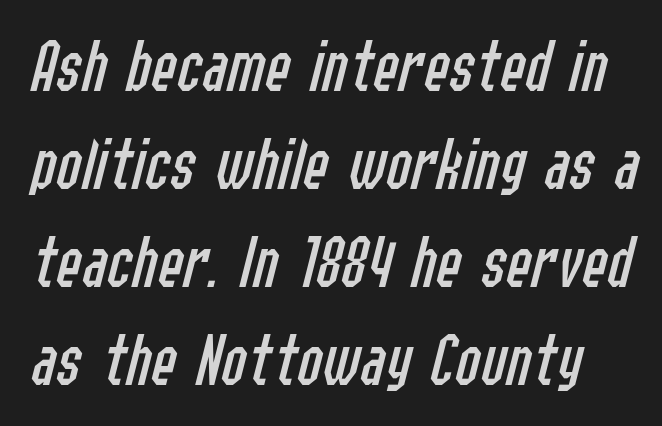
{"italic": "yes", "lean": "right", "slant_degrees": 14, "bold": "no", "weight": "regular", "width": "condensed", "stroke_contrast": "low", "x_height": "medium", "monospaced": "no", "underline": "no", "line_spacing": "normal", "line_spacing_ratio": 1.29, "letter_spacing": "normal", "letter_spacing_em": 0.0, "glyph_px": 76}
